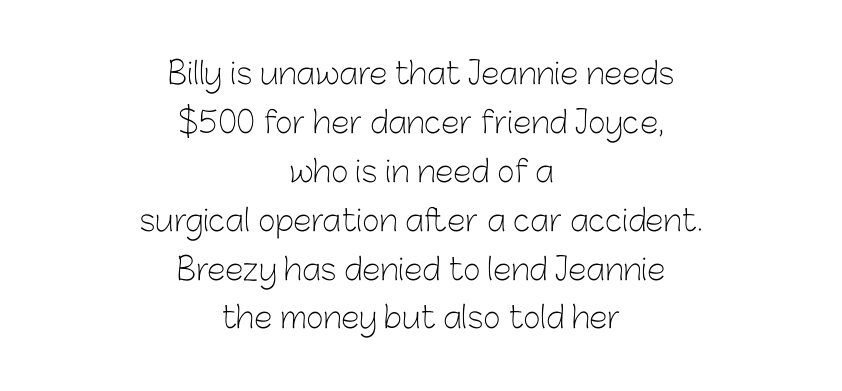
Look at the tracking — it's just the regular setting, nothing added. Upright lettering throughout. Decoration check: the copy has no underline. Letterform terminals end flat and unadorned throughout the passage. Whoever set this chose a conventional vertical rhythm. Each letter keeps its own natural width here, so spacing adapts to shape.
